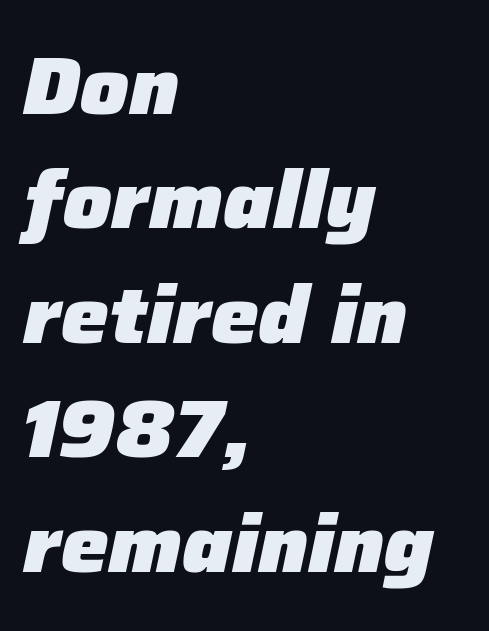
The image shows 80 px heavy type, italic (leaning right); set left-aligned, normal line spacing (1.43x), normal letter spacing, not underlined; low stroke contrast and a medium x-height.
